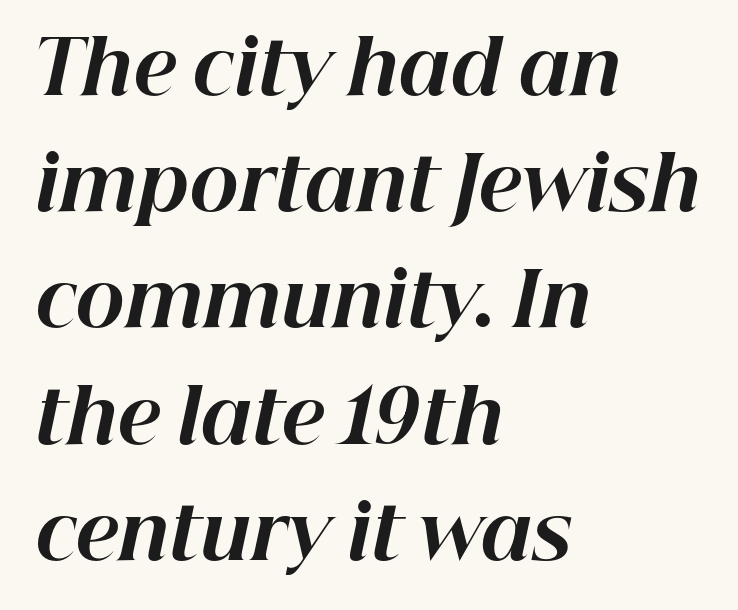
Q: Is the text bold? A: Yes.
Q: Is the text italic (slanted)? A: Yes, it leans right by about 12 degrees.
Q: Is the text underlined? A: No.
Q: How is the paragraph aligned? A: Left-aligned.
Q: Is the spacing between letters normal or unusually wide? A: Normal.
Q: Is the spacing between lines tight, normal or loose? A: Normal.
Q: Width (condensed, normal, or wide)? A: Normal.
Q: Stroke contrast? A: High.
Q: x-height? A: Medium.
Q: Monospaced? A: No.
